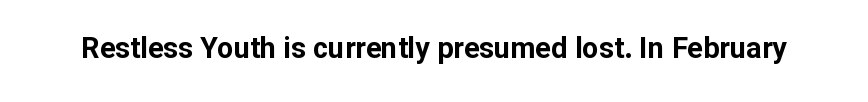
{"serif": "no", "italic": "no", "bold": "yes", "weight": "bold", "width": "normal", "stroke_contrast": "low", "x_height": "medium", "monospaced": "no", "underline": "no", "letter_spacing": "normal", "letter_spacing_em": 0.0, "glyph_px": 29}
